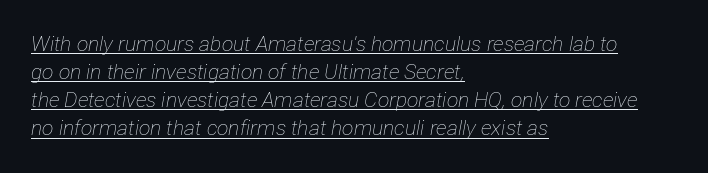
Q: Is the text bold? A: No.
Q: Is the text italic (slanted)? A: Yes, it leans right by about 12 degrees.
Q: Is the text underlined? A: Yes.
Q: How is the paragraph aligned? A: Left-aligned.
Q: Is the spacing between letters normal or unusually wide? A: Normal.
Q: Is the spacing between lines tight, normal or loose? A: Normal.
